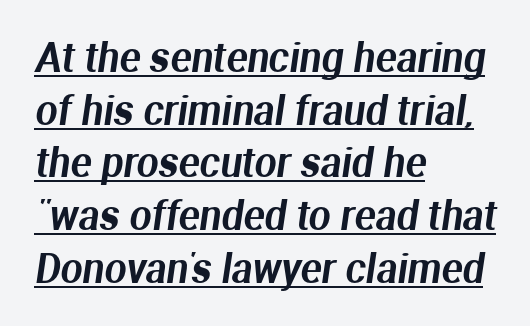
{"serif": "no", "width": "normal", "stroke_contrast": "medium", "x_height": "medium", "monospaced": "no", "underline": "yes", "align": "left", "line_spacing": "normal", "line_spacing_ratio": 1.35, "letter_spacing": "normal", "letter_spacing_em": 0.0, "glyph_px": 39}
